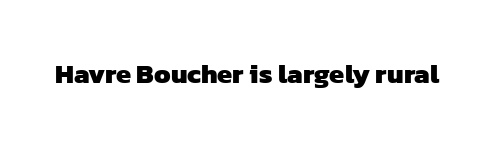
{"bold": "yes", "underline": "no", "letter_spacing": "normal", "letter_spacing_em": 0.0, "glyph_px": 27}
